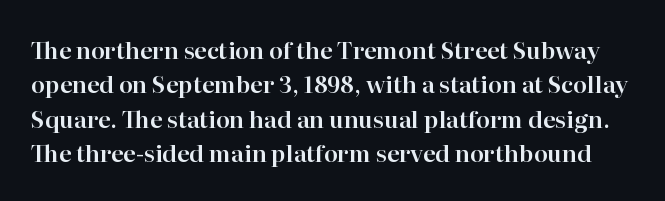
Here the glyphs are tracked normally, forming tight word shapes. Every stem runs plumb, perpendicular to the baseline. The glyphs are unaccompanied by any horizontal stroke below them. Honestly, the row spacing looks completely unremarkable.
